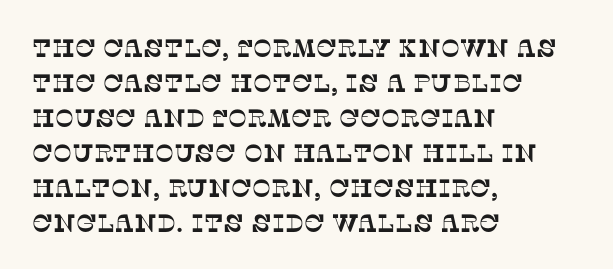
{"underline": "no", "align": "left", "line_spacing": "normal", "line_spacing_ratio": 1.4, "letter_spacing": "normal", "letter_spacing_em": 0.0, "glyph_px": 25}
